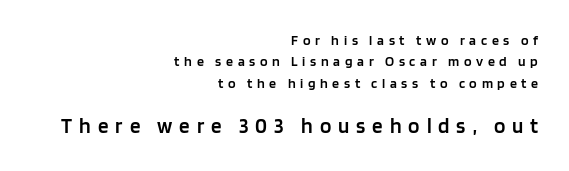
Q: Is the text bold? A: Semi-bold.
Q: Is the text italic (slanted)? A: No, it is upright.
Q: Is the text underlined? A: No.
Q: How is the paragraph aligned? A: Right-aligned.
Q: Is the spacing between letters normal or unusually wide? A: Unusually wide.
Q: Is the spacing between lines tight, normal or loose? A: Normal.
Q: Which block of text is set in a larger size, the first (top) or the second (bottom)? A: The second (bottom) one.
